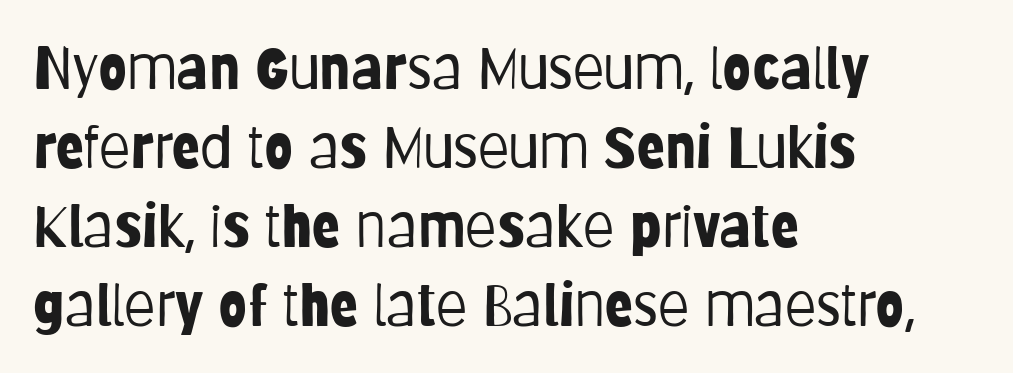
{"serif": "no", "italic": "no", "bold": "no", "weight": "light", "width": "condensed", "stroke_contrast": "low", "x_height": "large", "monospaced": "no", "underline": "no", "align": "left", "line_spacing": "normal", "line_spacing_ratio": 1.36, "letter_spacing": "normal", "letter_spacing_em": 0.0, "glyph_px": 58}
